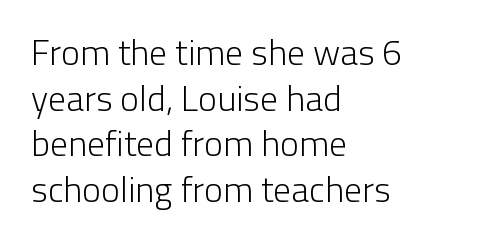
{"serif": "no", "italic": "no", "bold": "no", "weight": "light", "width": "normal", "stroke_contrast": "low", "x_height": "medium", "monospaced": "no", "underline": "no", "align": "left", "line_spacing": "normal", "line_spacing_ratio": 1.27, "letter_spacing": "normal", "letter_spacing_em": 0.0, "glyph_px": 36}
